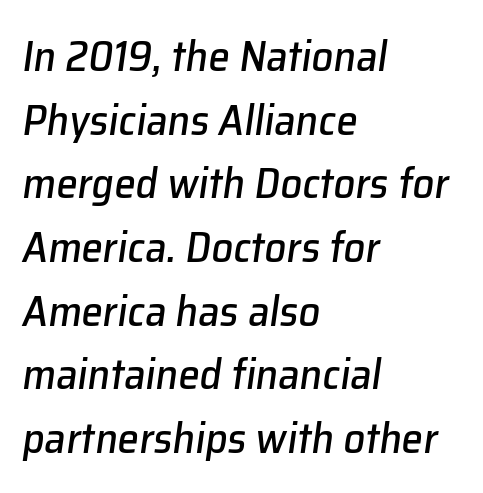
The image shows 43 px text type, italic (leaning right); set left-aligned, normal line spacing (1.48x), normal letter spacing, not underlined; low stroke contrast and a medium x-height.
